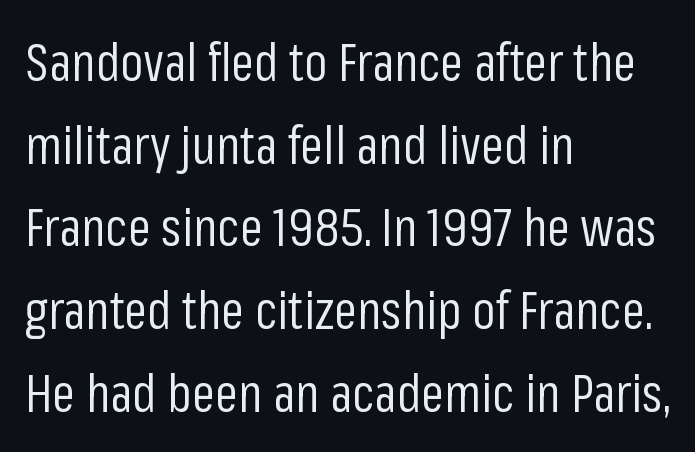
The line-height multiplier appears to be the usual default. Stroke terminals: plain, sans-serif. Does extra space separate the letters? No, they use regular spacing. This sample is left-justified, so line endings fall wherever the words run out. The typography opts for an upright posture over an oblique one. Character widths vary here, with narrow letters taking less room than wide ones.
